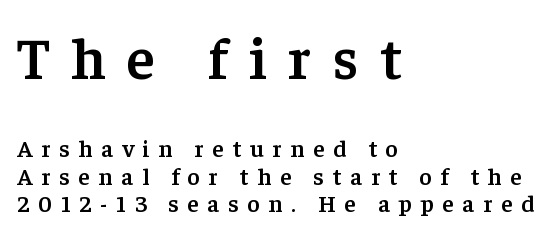
{"serif": "yes", "italic": "no", "bold": "semi", "weight": "semibold", "width": "normal", "stroke_contrast": "low", "x_height": "medium", "monospaced": "no", "underline": "no", "align": "left", "line_spacing": "tight", "line_spacing_ratio": 1.14, "letter_spacing": "wide", "letter_spacing_em": 0.36, "larger_block": "first", "size_ratio": 2.46, "glyph_px": 59}
